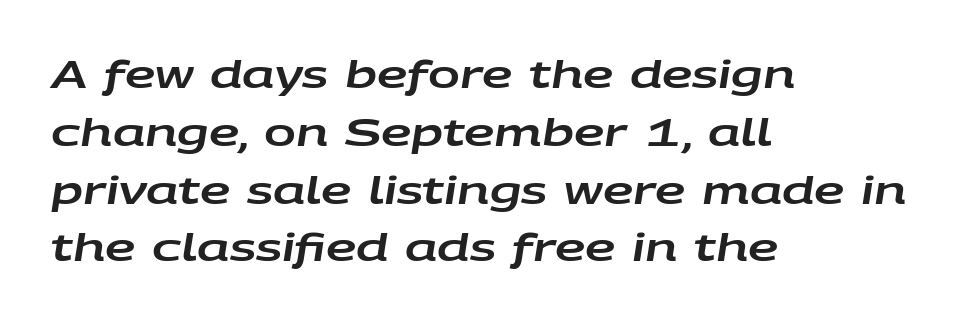
The image shows 38 px wide type, italic (leaning right); set left-aligned, normal line spacing (1.52x), normal letter spacing, not underlined; low stroke contrast and a large x-height.
